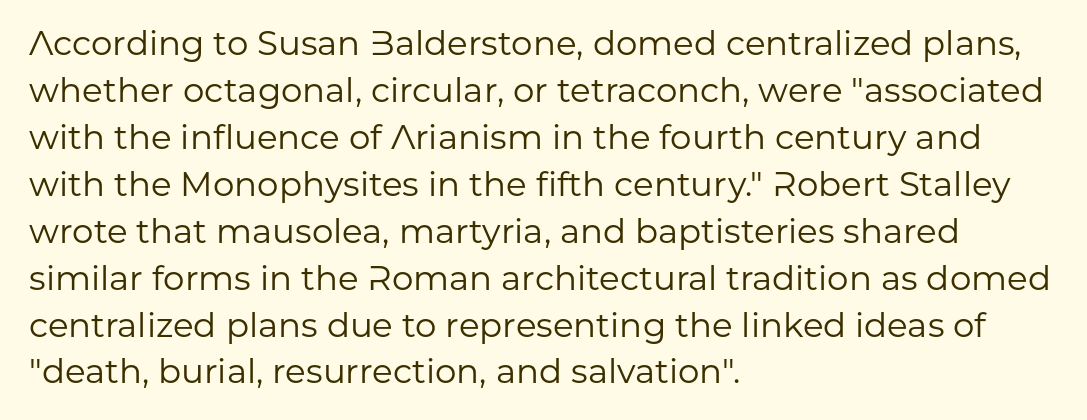
{"serif": "no", "italic": "no", "bold": "no", "weight": "regular", "width": "normal", "stroke_contrast": "low", "x_height": "medium", "monospaced": "no", "underline": "no", "align": "left", "line_spacing": "normal", "line_spacing_ratio": 1.38, "letter_spacing": "normal", "letter_spacing_em": 0.0, "glyph_px": 34}
